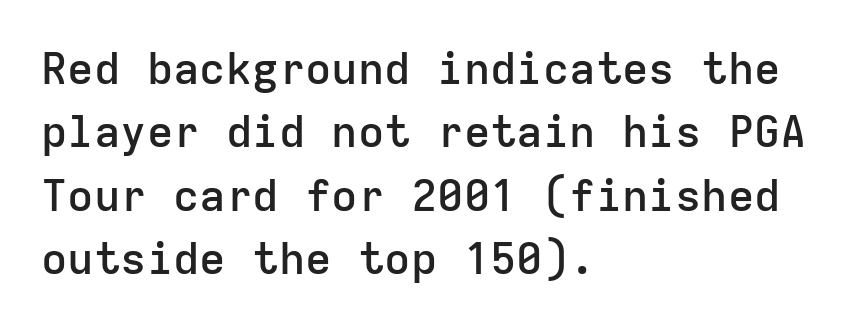
Q: Is the text bold? A: Semi-bold.
Q: Is the text italic (slanted)? A: No, it is upright.
Q: Is the typeface a serif or a sans-serif typeface? A: Sans-serif.
Q: Is the text underlined? A: No.
Q: How is the paragraph aligned? A: Left-aligned.
Q: Is the spacing between letters normal or unusually wide? A: Normal.
Q: Is the spacing between lines tight, normal or loose? A: Normal.
Q: Width (condensed, normal, or wide)? A: Normal.
Q: Stroke contrast? A: Low.
Q: x-height? A: Medium.
Q: Monospaced? A: Yes.
